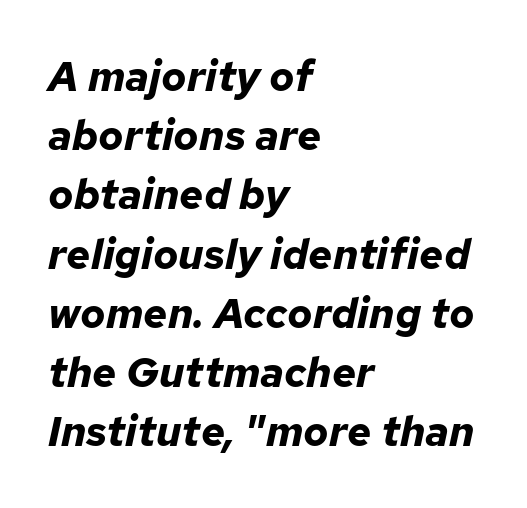
The leading is moderate, giving the passage an even texture. Posture: slanted. These words are printed bold, with thick strokes throughout. The passage shown is typed in a proportional face where columns would drift. These lines are set flush left with a ragged right edge. Underline: absent.
